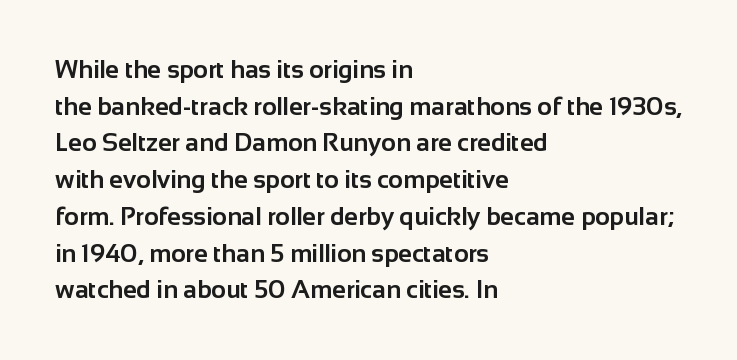
Compared with an ordinary text face, these strokes are far heavier — a full bold. Tall strokes in this sample are plumb rather than angled. Reading down the block, your eye returns to a fixed left position each line. The space directly below the letters is spotless. Leading matches the norm, producing a regular column. The type is set solid horizontally, with unmodified tracking.
